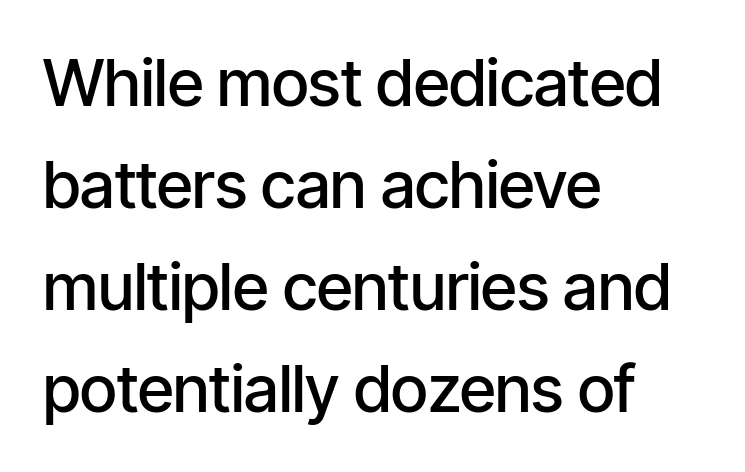
Q: Is the text bold? A: Semi-bold.
Q: Is the text italic (slanted)? A: No, it is upright.
Q: Is the typeface a serif or a sans-serif typeface? A: Sans-serif.
Q: Is the text underlined? A: No.
Q: How is the paragraph aligned? A: Left-aligned.
Q: Is the spacing between letters normal or unusually wide? A: Normal.
Q: Is the spacing between lines tight, normal or loose? A: Normal.
Q: Width (condensed, normal, or wide)? A: Condensed.
Q: Stroke contrast? A: Low.
Q: x-height? A: Medium.
Q: Monospaced? A: No.
